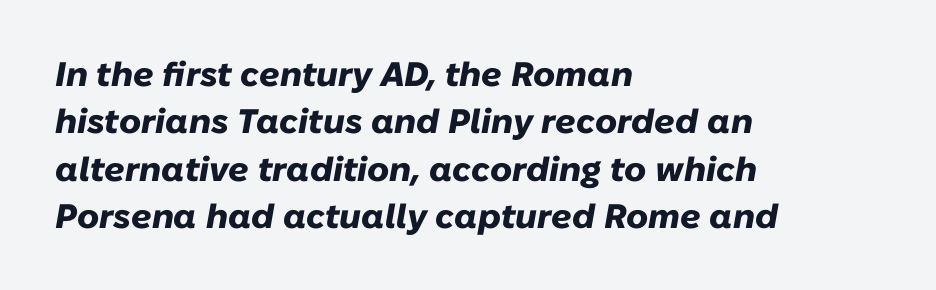
The foot of each line stays bare and open. The lines in this sample share a left origin and differ only in where they stop. Character widths vary here, with narrow letters taking less room than wide ones. The passage shown leans; its letterforms are oblique.
